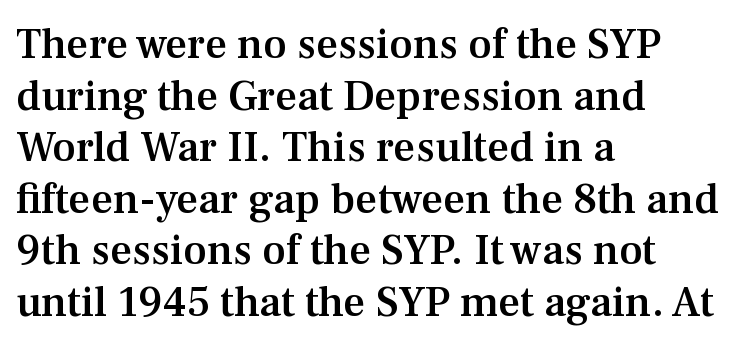
The image shows 43 px semibold serif type, upright; set left-aligned, line spacing 1.2x, normal letter spacing, not underlined; medium stroke contrast and a medium x-height.
